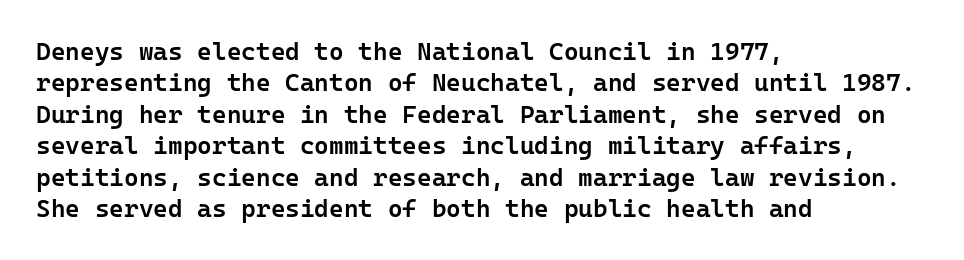
Has an underline been added? It has not. Nobody touched the tracking dial on this one. The rendering uses a semibold face; strokes are thickened but not to full bold. Style check: upright. Normally led — the rows are evenly, conventionally spaced.
